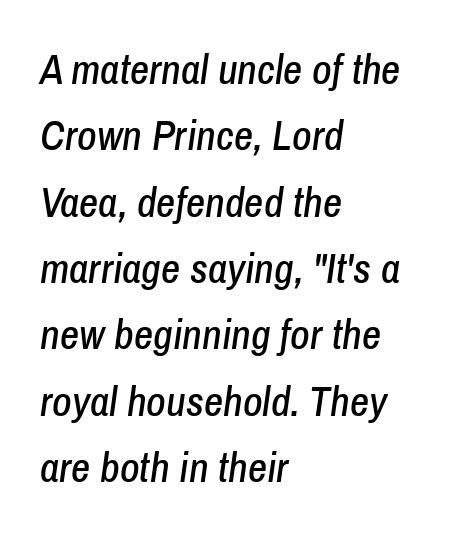
Q: Is the text italic (slanted)? A: Yes, it leans right by about 8 degrees.
Q: Is the text underlined? A: No.
Q: How is the paragraph aligned? A: Left-aligned.
Q: Is the spacing between letters normal or unusually wide? A: Normal.
Q: Is the spacing between lines tight, normal or loose? A: Normal.
Q: Width (condensed, normal, or wide)? A: Condensed.
Q: Stroke contrast? A: Low.
Q: x-height? A: Medium.
Q: Monospaced? A: No.
